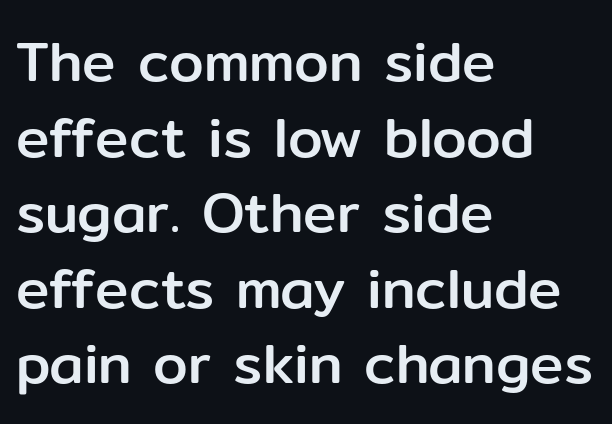
The image shows 56 px sans-serif type, upright; set left-aligned, normal line spacing (1.35x), normal letter spacing, not underlined; low stroke contrast and a medium x-height.
